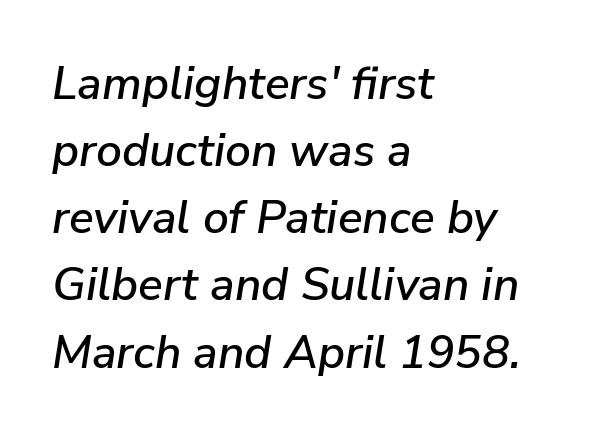
{"italic": "yes", "lean": "right", "slant_degrees": 9, "width": "normal", "stroke_contrast": "low", "x_height": "medium", "monospaced": "no", "underline": "no", "align": "left", "line_spacing": "normal", "line_spacing_ratio": 1.46, "letter_spacing": "normal", "letter_spacing_em": 0.0, "glyph_px": 46}
